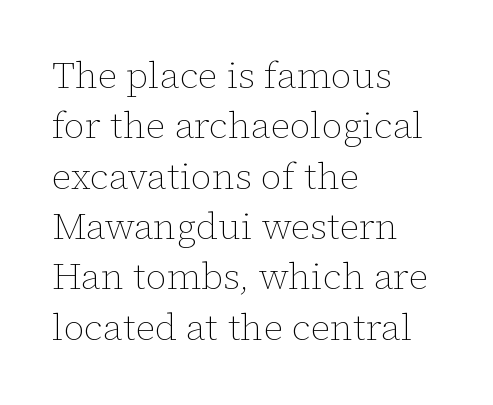
Q: Is the text bold? A: No.
Q: Is the text italic (slanted)? A: No, it is upright.
Q: Is the text underlined? A: No.
Q: How is the paragraph aligned? A: Left-aligned.
Q: Is the spacing between letters normal or unusually wide? A: Normal.
Q: Is the spacing between lines tight, normal or loose? A: Normal.
Q: Width (condensed, normal, or wide)? A: Normal.
Q: Stroke contrast? A: Low.
Q: x-height? A: Medium.
Q: Monospaced? A: No.
